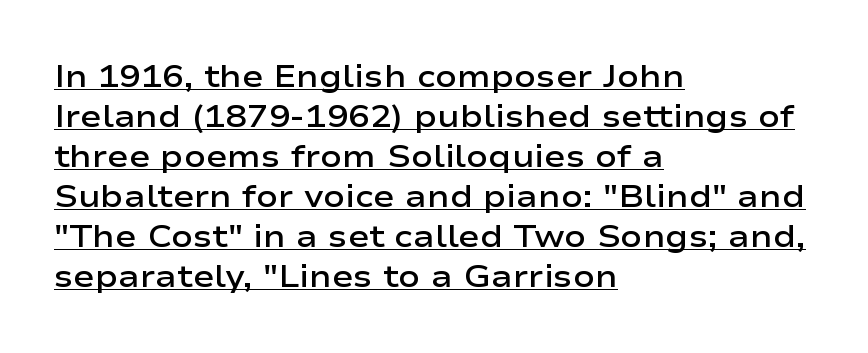
{"serif": "no", "italic": "no", "bold": "semi", "weight": "semibold", "width": "wide", "stroke_contrast": "low", "x_height": "medium", "monospaced": "no", "underline": "yes", "align": "left", "line_spacing": "normal", "line_spacing_ratio": 1.25, "letter_spacing": "normal", "letter_spacing_em": 0.0, "glyph_px": 32}
